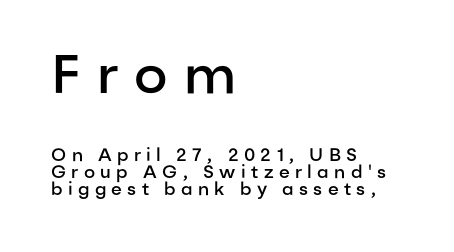
Q: Is the text bold? A: Semi-bold.
Q: Is the text italic (slanted)? A: No, it is upright.
Q: Is the typeface a serif or a sans-serif typeface? A: Sans-serif.
Q: Is the text underlined? A: No.
Q: How is the paragraph aligned? A: Left-aligned.
Q: Is the spacing between letters normal or unusually wide? A: Unusually wide.
Q: Is the spacing between lines tight, normal or loose? A: Tight.
Q: Which block of text is set in a larger size, the first (top) or the second (bottom)? A: The first (top) one.
Q: Width (condensed, normal, or wide)? A: Normal.
Q: Stroke contrast? A: Low.
Q: x-height? A: Medium.
Q: Monospaced? A: No.
